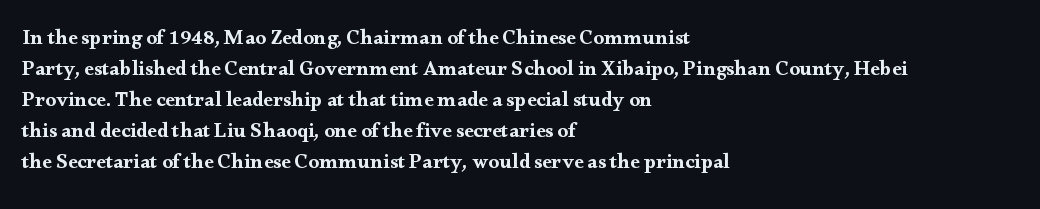
The image shows 21 px text type, upright; set left-aligned, normal line spacing (1.48x), normal letter spacing, not underlined.
